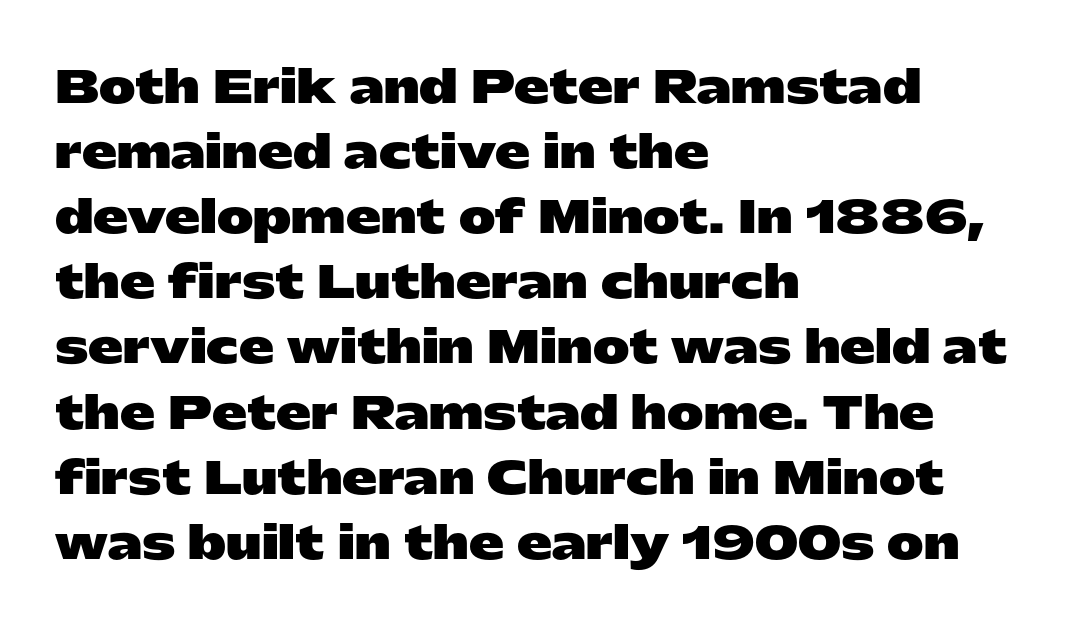
Q: Is the text bold? A: Yes.
Q: Is the text italic (slanted)? A: No, it is upright.
Q: Is the typeface a serif or a sans-serif typeface? A: Sans-serif.
Q: Is the text underlined? A: No.
Q: How is the paragraph aligned? A: Left-aligned.
Q: Is the spacing between letters normal or unusually wide? A: Normal.
Q: Is the spacing between lines tight, normal or loose? A: Normal.
Q: Width (condensed, normal, or wide)? A: Wide.
Q: Stroke contrast? A: Low.
Q: x-height? A: Medium.
Q: Monospaced? A: No.
